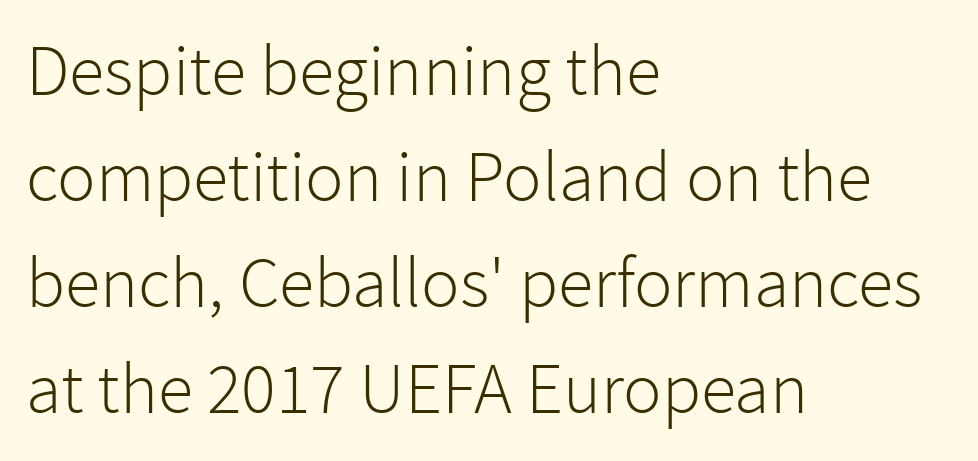
{"serif": "no", "italic": "no", "bold": "no", "weight": "light", "width": "normal", "stroke_contrast": "low", "x_height": "medium", "monospaced": "no", "underline": "no", "align": "left", "line_spacing": "normal", "line_spacing_ratio": 1.47, "letter_spacing": "normal", "letter_spacing_em": 0.0, "glyph_px": 72}
